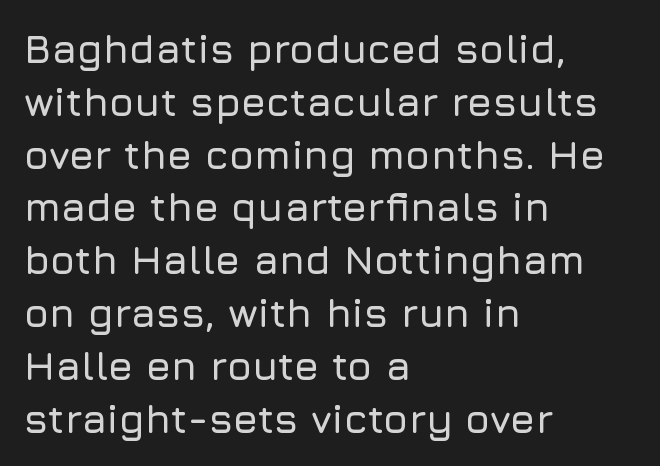
{"serif": "no", "italic": "no", "width": "normal", "stroke_contrast": "low", "x_height": "medium", "monospaced": "no", "underline": "no", "align": "left", "line_spacing": "normal", "line_spacing_ratio": 1.32, "letter_spacing": "normal", "letter_spacing_em": 0.0, "glyph_px": 40}
